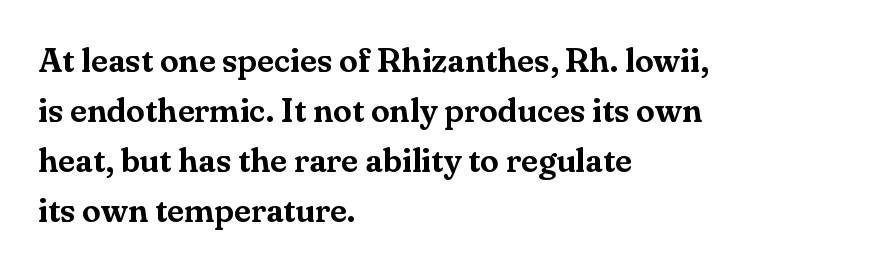
Q: Is the text italic (slanted)? A: No, it is upright.
Q: Is the typeface a serif or a sans-serif typeface? A: Serif.
Q: Is the text underlined? A: No.
Q: How is the paragraph aligned? A: Left-aligned.
Q: Is the spacing between letters normal or unusually wide? A: Normal.
Q: Is the spacing between lines tight, normal or loose? A: Normal.
Q: Width (condensed, normal, or wide)? A: Normal.
Q: Stroke contrast? A: Medium.
Q: x-height? A: Small.
Q: Monospaced? A: No.
